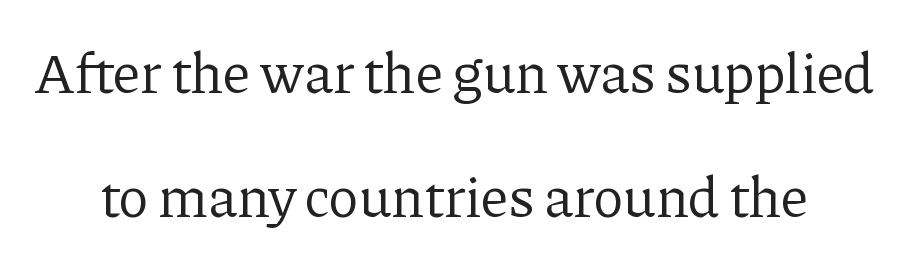
{"serif": "yes", "italic": "no", "bold": "no", "weight": "regular", "width": "normal", "stroke_contrast": "low", "x_height": "medium", "monospaced": "no", "underline": "no", "line_spacing": "loose", "line_spacing_ratio": 2.18, "letter_spacing": "normal", "letter_spacing_em": 0.0, "glyph_px": 57}
